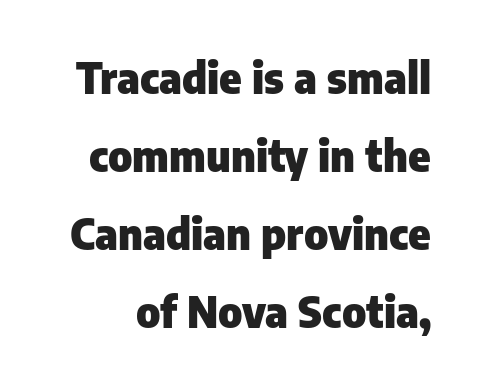
The lettering holds an erect, upright posture throughout. The specimen omits any rule beneath the text block's lines. The sample has been set heavy, in full bold. The designer went with a sans here, leaving each stem footless.
